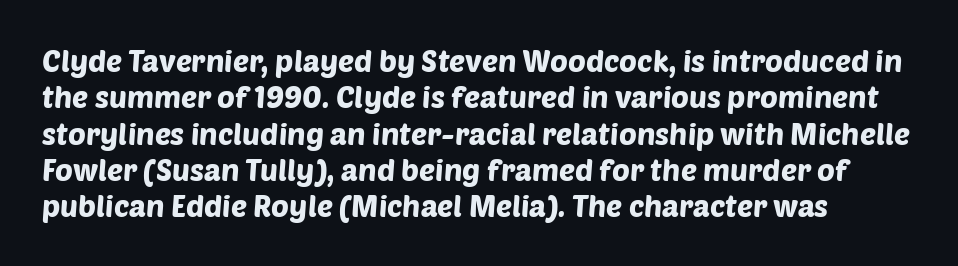
Q: Is the typeface a serif or a sans-serif typeface? A: Sans-serif.
Q: Is the text underlined? A: No.
Q: Is the spacing between letters normal or unusually wide? A: Normal.
Q: Width (condensed, normal, or wide)? A: Normal.
Q: Stroke contrast? A: Low.
Q: x-height? A: Large.
Q: Monospaced? A: No.
